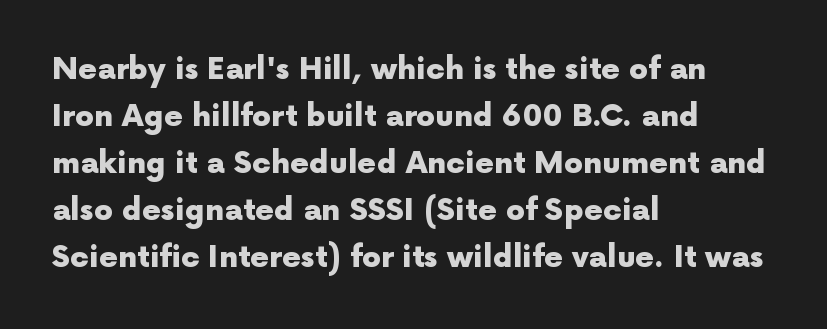
Q: Is the text bold? A: Yes.
Q: Is the text italic (slanted)? A: No, it is upright.
Q: Is the typeface a serif or a sans-serif typeface? A: Sans-serif.
Q: Is the text underlined? A: No.
Q: How is the paragraph aligned? A: Left-aligned.
Q: Is the spacing between letters normal or unusually wide? A: Normal.
Q: Is the spacing between lines tight, normal or loose? A: Normal.
Q: Width (condensed, normal, or wide)? A: Normal.
Q: x-height? A: Medium.
Q: Monospaced? A: No.
